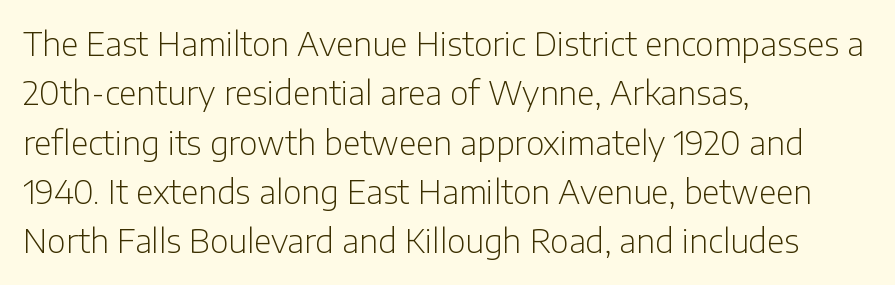
Q: Is the text bold? A: No.
Q: Is the text italic (slanted)? A: No, it is upright.
Q: Is the typeface a serif or a sans-serif typeface? A: Sans-serif.
Q: Is the text underlined? A: No.
Q: How is the paragraph aligned? A: Left-aligned.
Q: Is the spacing between letters normal or unusually wide? A: Normal.
Q: Is the spacing between lines tight, normal or loose? A: Normal.
Q: Width (condensed, normal, or wide)? A: Normal.
Q: Stroke contrast? A: Low.
Q: x-height? A: Medium.
Q: Monospaced? A: No.
